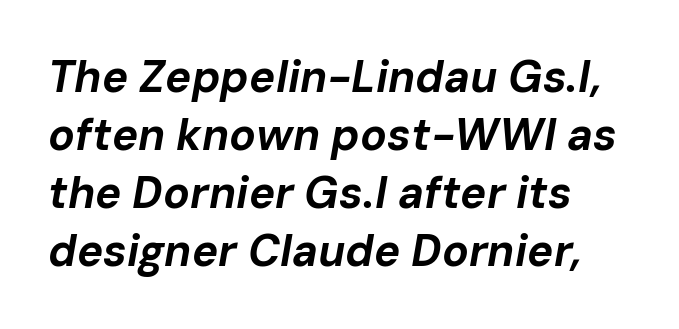
The image shows 44 px bold type, italic (leaning right); set left-aligned, normal line spacing (1.32x), normal letter spacing, not underlined; low stroke contrast and a medium x-height.
